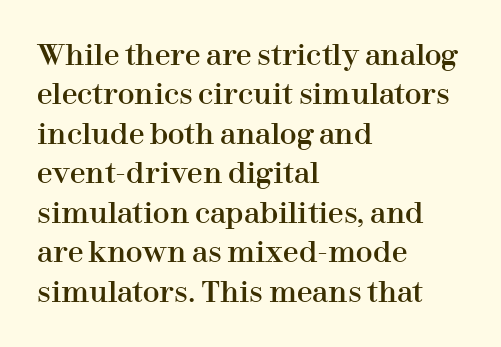
{"serif": "yes", "italic": "no", "width": "normal", "stroke_contrast": "high", "x_height": "medium", "monospaced": "no", "underline": "no", "align": "left", "line_spacing": "normal", "line_spacing_ratio": 1.41, "letter_spacing": "normal", "letter_spacing_em": 0.0, "glyph_px": 28}
